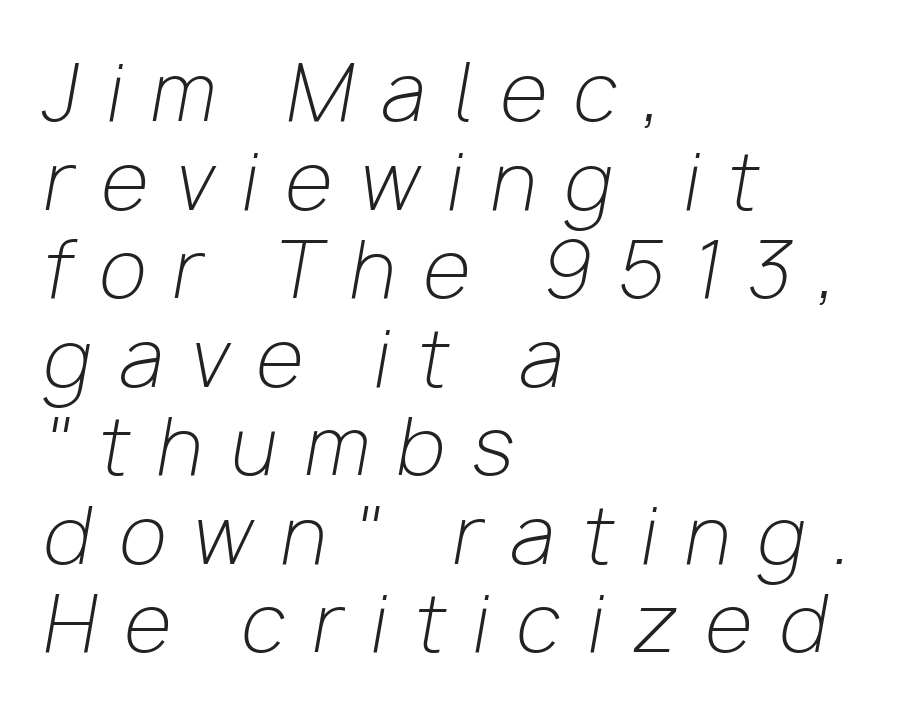
Q: Is the text bold? A: No.
Q: Is the text italic (slanted)? A: Yes, it leans right by about 10 degrees.
Q: Is the text underlined? A: No.
Q: How is the paragraph aligned? A: Left-aligned.
Q: Is the spacing between letters normal or unusually wide? A: Unusually wide.
Q: Is the spacing between lines tight, normal or loose? A: Tight.
Q: Width (condensed, normal, or wide)? A: Normal.
Q: Stroke contrast? A: Low.
Q: x-height? A: Medium.
Q: Monospaced? A: No.
